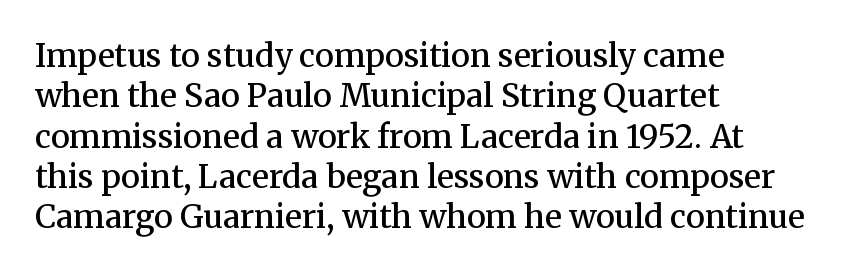
The lines sit at an ordinary, default distance from one another. Caption: standard tracking, unaltered. Moderately thickened strokes mark this as semibold type. The letters stand upright; this is a roman face.
